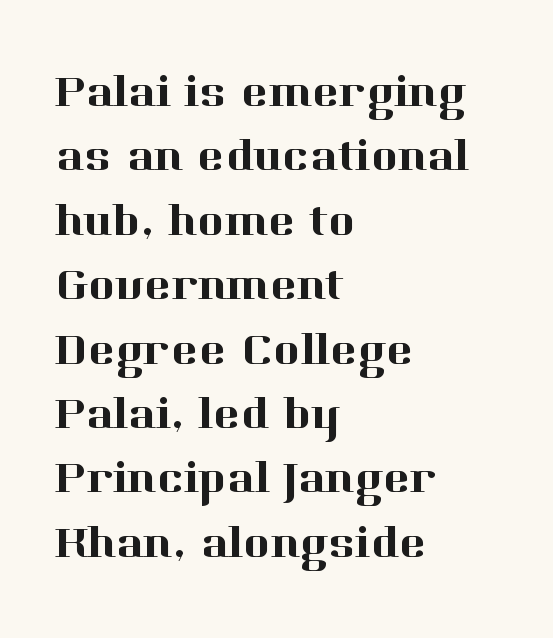
{"serif": "yes", "italic": "no", "width": "normal", "stroke_contrast": "high", "x_height": "medium", "monospaced": "no", "underline": "no", "align": "left", "line_spacing": "normal", "line_spacing_ratio": 1.4, "letter_spacing": "normal", "letter_spacing_em": 0.0, "glyph_px": 46}
